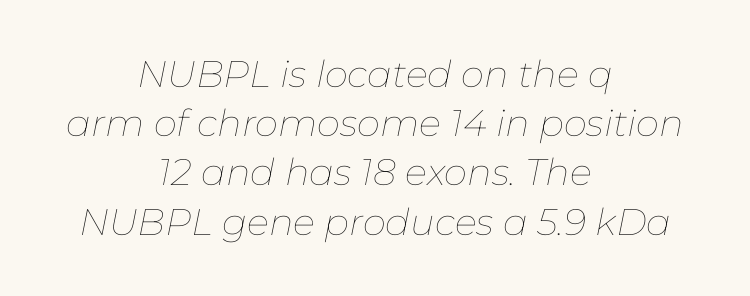
{"italic": "yes", "lean": "right", "slant_degrees": 11, "bold": "no", "weight": "thin", "width": "normal", "stroke_contrast": "low", "x_height": "medium", "monospaced": "no", "underline": "no", "align": "center", "line_spacing": "normal", "line_spacing_ratio": 1.33, "letter_spacing": "normal", "letter_spacing_em": 0.0, "glyph_px": 37}
